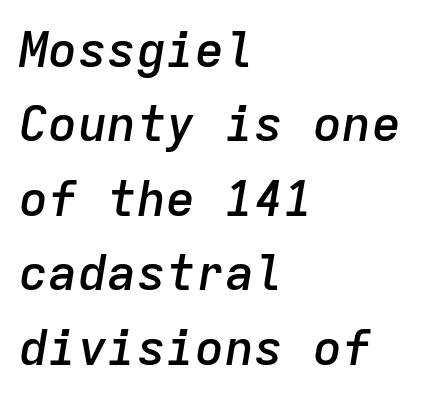
Q: Is the text bold? A: Semi-bold.
Q: Is the text italic (slanted)? A: Yes, it leans right by about 9 degrees.
Q: Is the text underlined? A: No.
Q: How is the paragraph aligned? A: Left-aligned.
Q: Is the spacing between letters normal or unusually wide? A: Normal.
Q: Is the spacing between lines tight, normal or loose? A: Normal.
Q: Width (condensed, normal, or wide)? A: Normal.
Q: Stroke contrast? A: Low.
Q: x-height? A: Medium.
Q: Monospaced? A: Yes.
